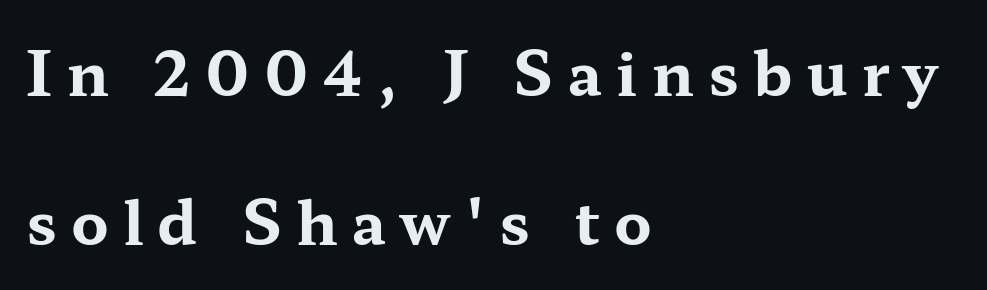
These lines are rendered in a variable-pitch font. Set as a true bold cut, around the 700 mark. All the whitespace from short lines collects on the right. Serif or sans? Serif — the stroke terminals have little feet. This rendering widens character spacing well past its baseline value. Unmarked baselines from the first word to the last.
